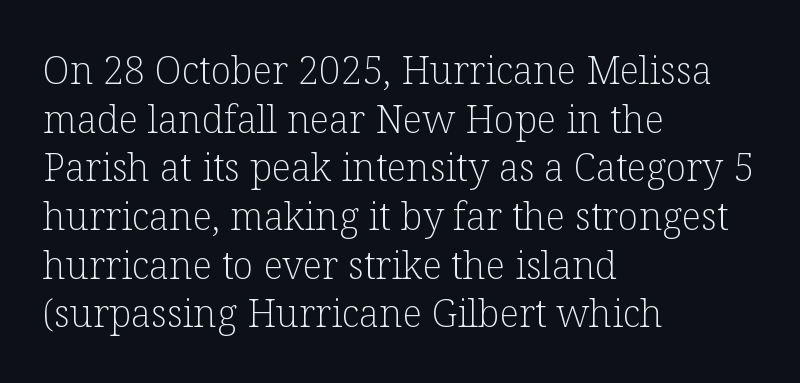
A quiet, ordinary-to-light weight characterises the typeface. Each word holds together tightly as a unit, with standard inter-letter gaps. A typesetter would mark this as roman, not italic. You could not count columns in this text — the font is proportionally spaced.
